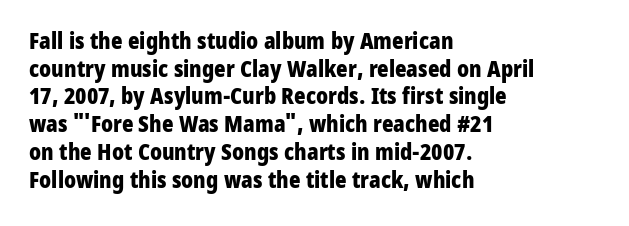
{"italic": "no", "bold": "yes", "underline": "no", "align": "left", "line_spacing": "normal", "line_spacing_ratio": 1.26, "letter_spacing": "normal", "letter_spacing_em": 0.0, "glyph_px": 22}
